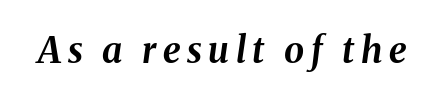
The image shows 36 px bold type, italic (leaning right); set not underlined; medium stroke contrast and a medium x-height.
